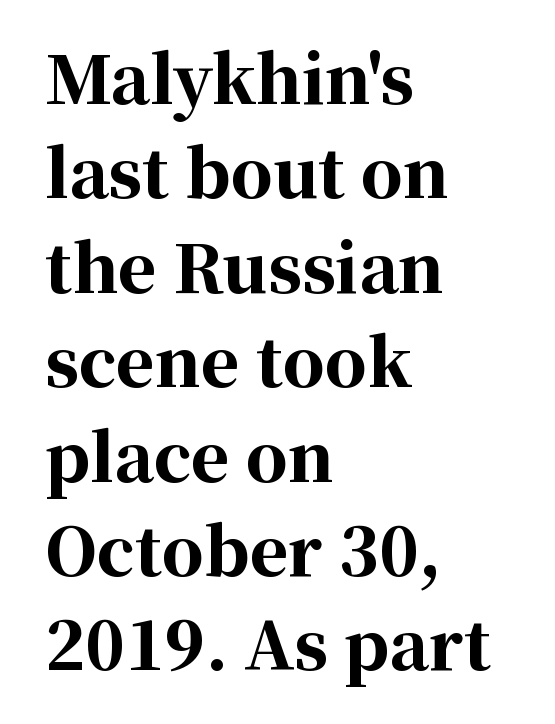
{"serif": "yes", "italic": "no", "bold": "yes", "weight": "bold", "width": "normal", "stroke_contrast": "high", "x_height": "medium", "monospaced": "no", "underline": "no", "align": "left", "line_spacing": "normal", "line_spacing_ratio": 1.43, "letter_spacing": "normal", "letter_spacing_em": 0.0, "glyph_px": 66}
